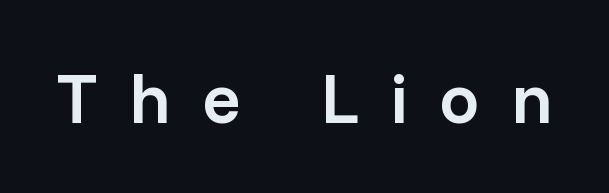
The image shows 71 px semibold sans-serif type, upright; set unusually wide letter spacing (+0.44 em), not underlined; low stroke contrast and a medium x-height.
